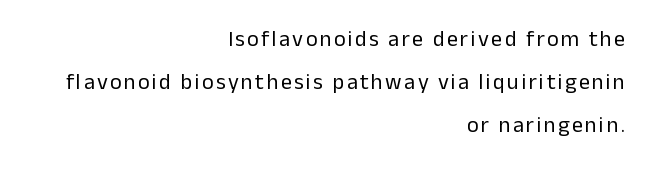
Q: Is the text bold? A: No.
Q: Is the text italic (slanted)? A: No, it is upright.
Q: Is the text underlined? A: No.
Q: How is the paragraph aligned? A: Right-aligned.
Q: Is the spacing between lines tight, normal or loose? A: Loose.
